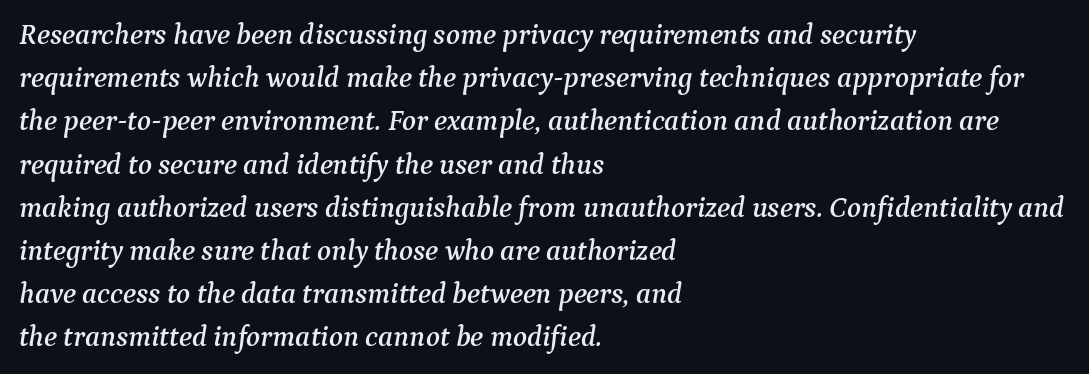
{"serif": "yes", "italic": "yes", "lean": "right", "slant_degrees": 9, "width": "normal", "stroke_contrast": "medium", "x_height": "medium", "monospaced": "no", "underline": "no", "align": "left", "line_spacing": "normal", "line_spacing_ratio": 1.49, "letter_spacing": "normal", "letter_spacing_em": 0.0, "glyph_px": 29}
